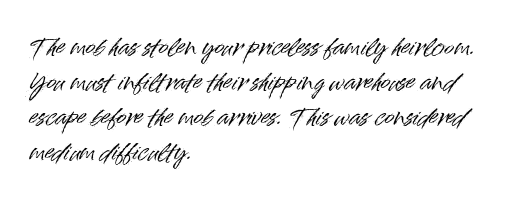
Left-aligned paragraph, ragged on the right. Only glyphs here, with clear space below each row. In terms of letterspacing, this is plain default setting. The line-height multiplier appears to be the usual default.
